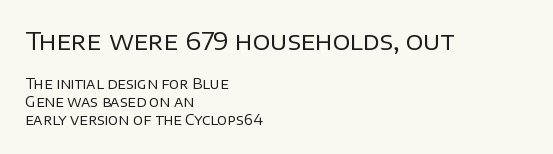
{"italic": "no", "bold": "no", "underline": "no", "align": "left", "line_spacing": "normal", "line_spacing_ratio": 1.26, "letter_spacing": "normal", "letter_spacing_em": 0.0, "larger_block": "first", "size_ratio": 1.71, "glyph_px": 24}
